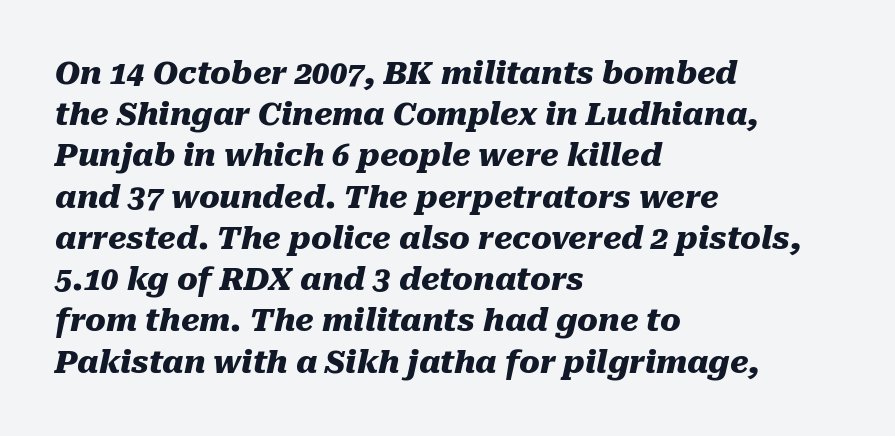
Visually the block forms a straight wall on the left and a jagged coastline on the right. In terms of posture, this sample is oblique. The foot of each line stays bare and open. In terms of weight, the rendering is a true, heavy bold. The tracking reads as untouched default to a designer's eye. Think of a printed novel: that variable character pitch is what you see here.
